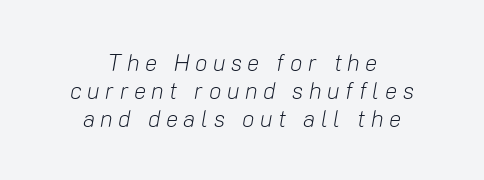
{"italic": "yes", "lean": "right", "slant_degrees": 10, "bold": "no", "underline": "no", "align": "center", "line_spacing_ratio": 1.22, "letter_spacing": "wide", "letter_spacing_em": 0.24, "glyph_px": 23}
